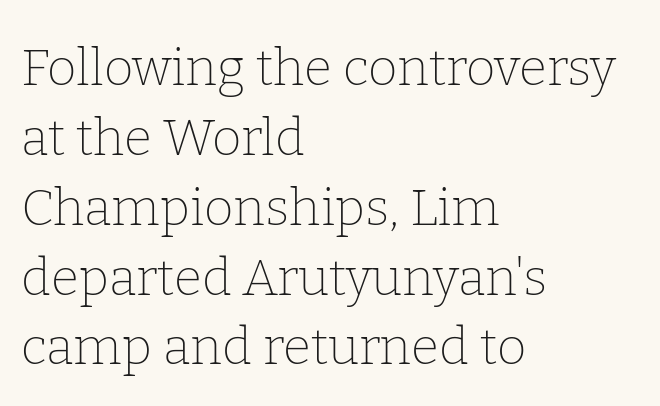
The image shows 51 px thin serif type, upright; set left-aligned, normal line spacing (1.37x), normal letter spacing, not underlined; low stroke contrast and a medium x-height.
